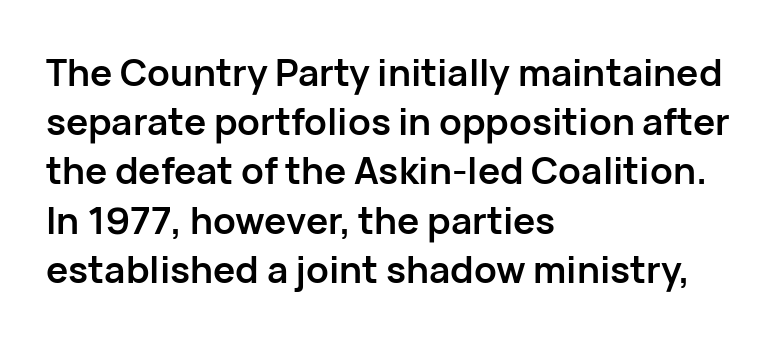
{"serif": "no", "italic": "no", "bold": "yes", "weight": "semibold", "width": "normal", "stroke_contrast": "low", "x_height": "medium", "monospaced": "no", "underline": "no", "align": "left", "line_spacing": "normal", "line_spacing_ratio": 1.33, "letter_spacing": "normal", "letter_spacing_em": 0.0, "glyph_px": 37}
